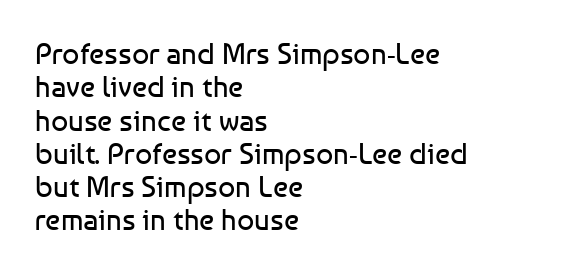
Here the glyphs are tracked normally, forming tight word shapes. I'd call this a sans setting — the letters go barefoot. Horizontal alignment here is leftward, the default for most running prose. Anything drawn beneath the words? Only blank space. If you measured baseline to baseline, you'd find a short distance. Rendered with straight, roman letterforms.
